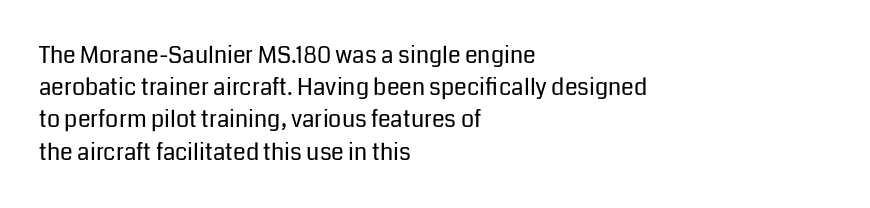
The image shows 23 px text type, upright; set left-aligned, normal line spacing (1.4x), normal letter spacing, not underlined.
